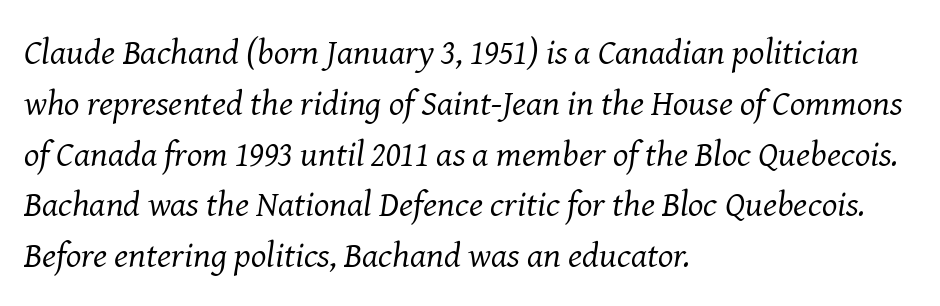
A normal amount of white space separates one row of letters from the next. This is oblique type, the kind used for emphasis or titles. In CSS terms this would be text-align: left. This sample has the flowing, uneven cadence of proportional lettering. Stroke terminals: seriffed. Plain, unruled lines of type.
